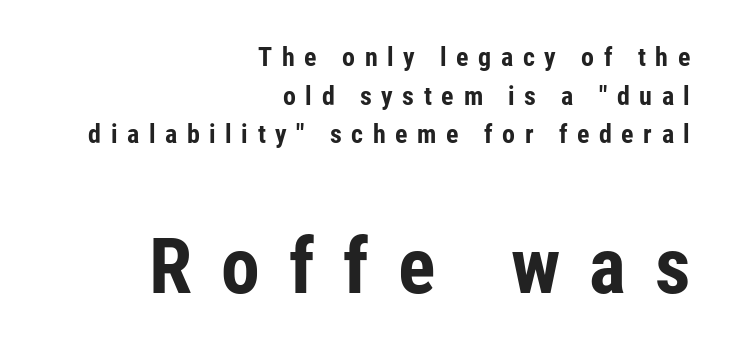
Q: Is the text bold? A: Yes.
Q: Is the text italic (slanted)? A: No, it is upright.
Q: Is the typeface a serif or a sans-serif typeface? A: Sans-serif.
Q: Is the text underlined? A: No.
Q: How is the paragraph aligned? A: Right-aligned.
Q: Is the spacing between letters normal or unusually wide? A: Unusually wide.
Q: Is the spacing between lines tight, normal or loose? A: Normal.
Q: Which block of text is set in a larger size, the first (top) or the second (bottom)? A: The second (bottom) one.
Q: Width (condensed, normal, or wide)? A: Condensed.
Q: Stroke contrast? A: Low.
Q: x-height? A: Medium.
Q: Monospaced? A: No.
